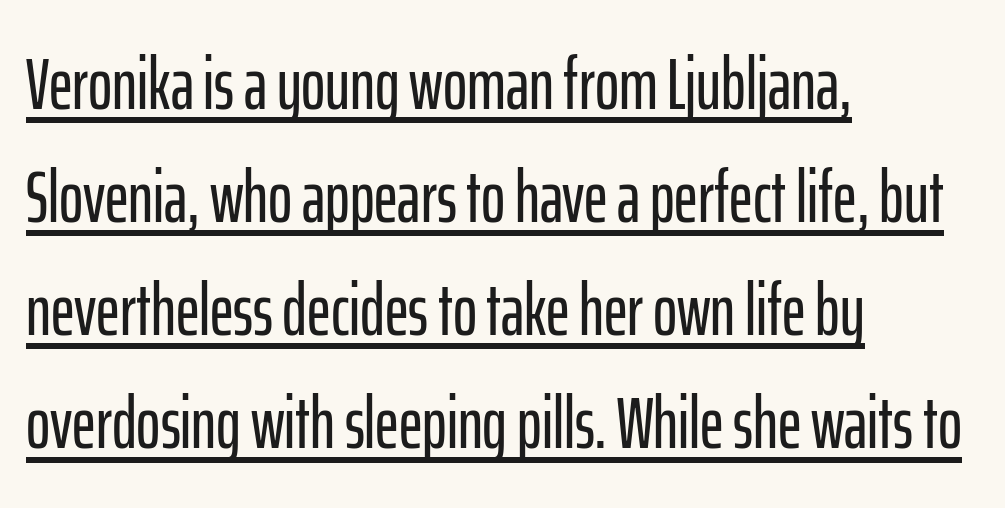
{"serif": "no", "italic": "no", "width": "condensed", "stroke_contrast": "low", "x_height": "medium", "monospaced": "no", "underline": "yes", "align": "left", "line_spacing": "normal", "line_spacing_ratio": 1.55, "letter_spacing": "normal", "letter_spacing_em": 0.0, "glyph_px": 73}
